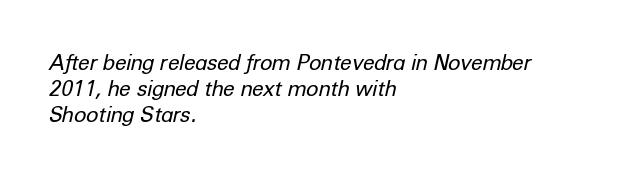
Q: Is the text bold? A: No.
Q: Is the text italic (slanted)? A: Yes, it leans right by about 12 degrees.
Q: Is the text underlined? A: No.
Q: How is the paragraph aligned? A: Left-aligned.
Q: Is the spacing between letters normal or unusually wide? A: Normal.
Q: Is the spacing between lines tight, normal or loose? A: Normal.
